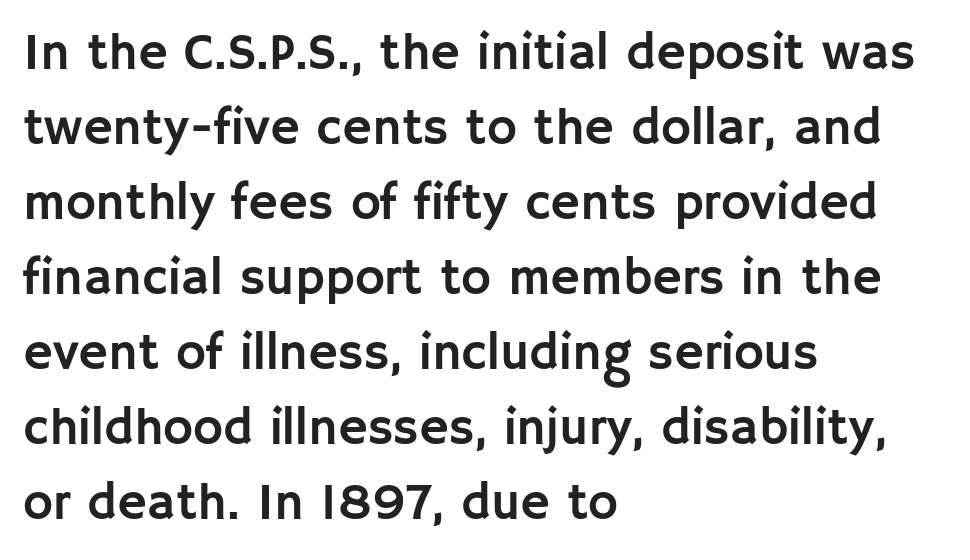
Q: Is the text italic (slanted)? A: No, it is upright.
Q: Is the typeface a serif or a sans-serif typeface? A: Sans-serif.
Q: Is the text underlined? A: No.
Q: How is the paragraph aligned? A: Left-aligned.
Q: Is the spacing between letters normal or unusually wide? A: Normal.
Q: Is the spacing between lines tight, normal or loose? A: Normal.
Q: Width (condensed, normal, or wide)? A: Normal.
Q: Stroke contrast? A: Low.
Q: x-height? A: Large.
Q: Monospaced? A: No.
